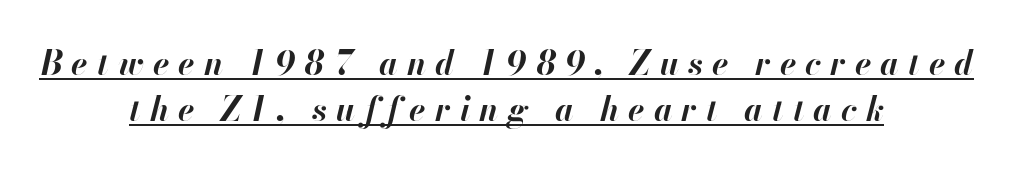
Q: Is the text bold? A: Yes.
Q: Is the text italic (slanted)? A: Yes, it leans right by about 13 degrees.
Q: Is the text underlined? A: Yes.
Q: How is the paragraph aligned? A: Centered.
Q: Is the spacing between letters normal or unusually wide? A: Unusually wide.
Q: Is the spacing between lines tight, normal or loose? A: Normal.
Q: Width (condensed, normal, or wide)? A: Normal.
Q: Stroke contrast? A: High.
Q: x-height? A: Small.
Q: Monospaced? A: No.
